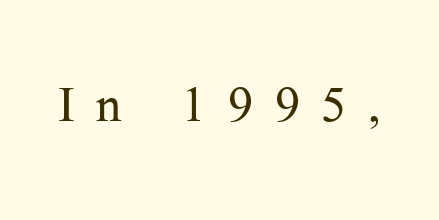
The weight would be labelled regular, book, light, or lighter still. A typesetter would call this proportional, since set widths differ per character. The rendering inserts visible extra space after every character. Italic? Not at all — the glyphs are vertical. Letters rest on an invisible, unmarked baseline.
